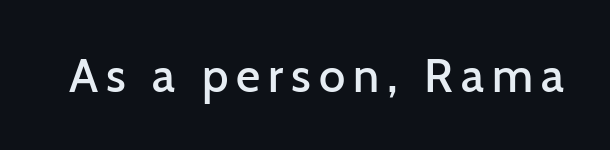
{"serif": "no", "italic": "no", "bold": "semi", "weight": "semibold", "width": "normal", "stroke_contrast": "low", "x_height": "medium", "monospaced": "no", "underline": "no", "glyph_px": 47}
